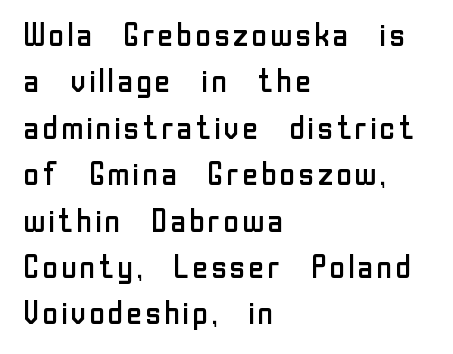
The image shows 32 px regular-weight sans-serif type, upright; set left-aligned, normal line spacing (1.45x), normal letter spacing, not underlined; low stroke contrast and a medium x-height.
